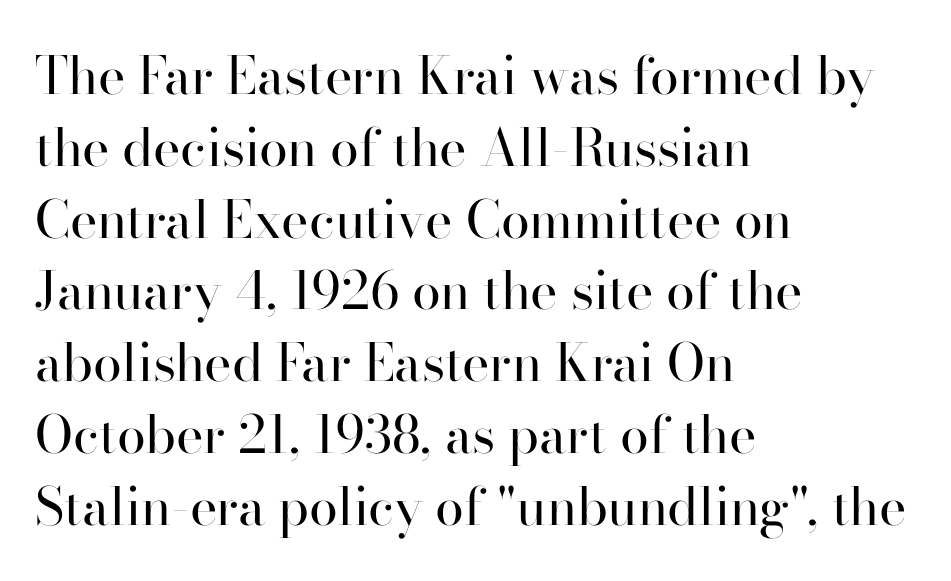
Q: Is the text bold? A: No.
Q: Is the text italic (slanted)? A: No, it is upright.
Q: Is the typeface a serif or a sans-serif typeface? A: Serif.
Q: Is the text underlined? A: No.
Q: How is the paragraph aligned? A: Left-aligned.
Q: Is the spacing between letters normal or unusually wide? A: Normal.
Q: Is the spacing between lines tight, normal or loose? A: Normal.
Q: Width (condensed, normal, or wide)? A: Normal.
Q: Stroke contrast? A: High.
Q: x-height? A: Small.
Q: Monospaced? A: No.
